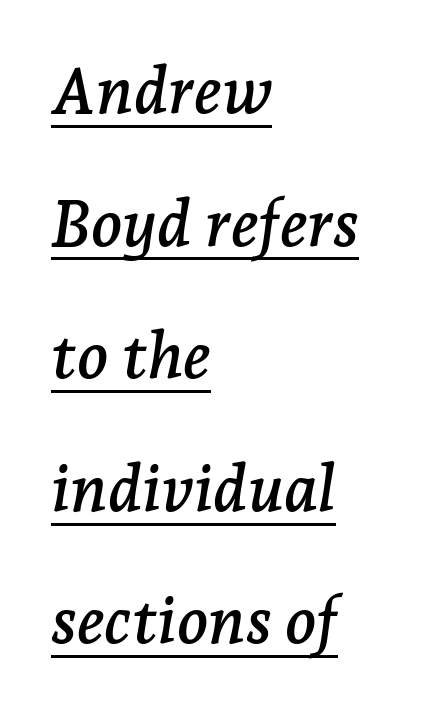
Small tapered or slab feet sit at the stroke ends, so this counts as serif. Default kerning and tracking; the words read as compact shapes. The text block is weighted toward the left margin, trailing off unevenly rightward. Compared with undecorated copy, this sample adds a rule below the words. Widely set lines give the paragraph a tall, airy silhouette. Tall strokes in this sample are angled rather than plumb.
